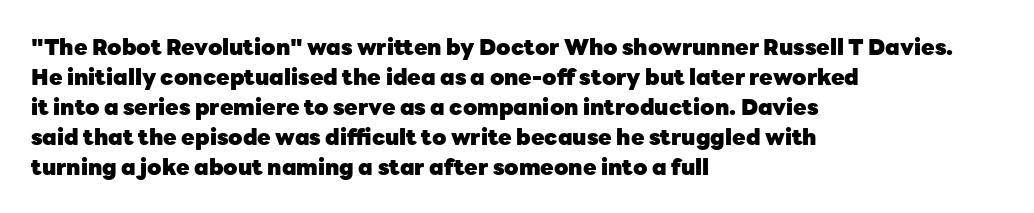
Q: Is the text bold? A: Yes.
Q: Is the text italic (slanted)? A: No, it is upright.
Q: Is the text underlined? A: No.
Q: How is the paragraph aligned? A: Left-aligned.
Q: Is the spacing between letters normal or unusually wide? A: Normal.
Q: Is the spacing between lines tight, normal or loose? A: Normal.
